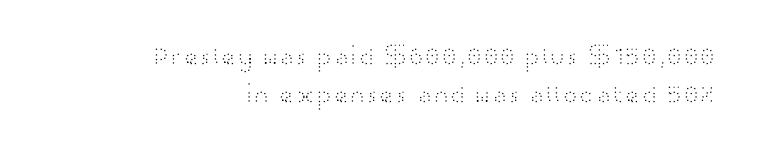
The image shows 25 px text type, upright; set right-aligned, normal line spacing (1.51x), normal letter spacing, not underlined.
